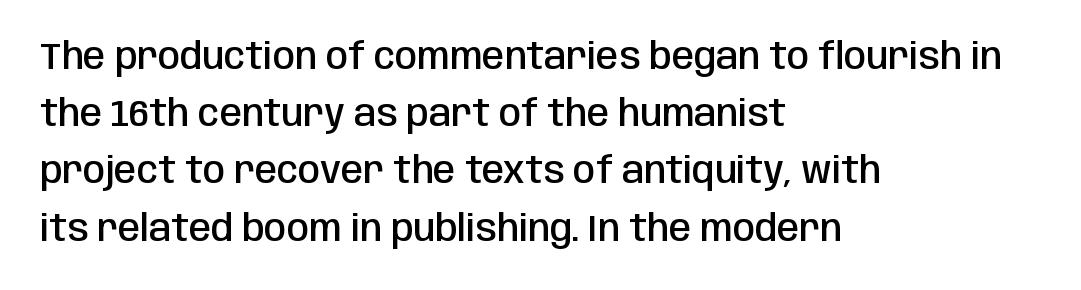
Q: Is the text bold? A: Semi-bold.
Q: Is the text italic (slanted)? A: No, it is upright.
Q: Is the typeface a serif or a sans-serif typeface? A: Sans-serif.
Q: Is the text underlined? A: No.
Q: How is the paragraph aligned? A: Left-aligned.
Q: Is the spacing between letters normal or unusually wide? A: Normal.
Q: Is the spacing between lines tight, normal or loose? A: Normal.
Q: Width (condensed, normal, or wide)? A: Condensed.
Q: Stroke contrast? A: Low.
Q: x-height? A: Large.
Q: Monospaced? A: No.
